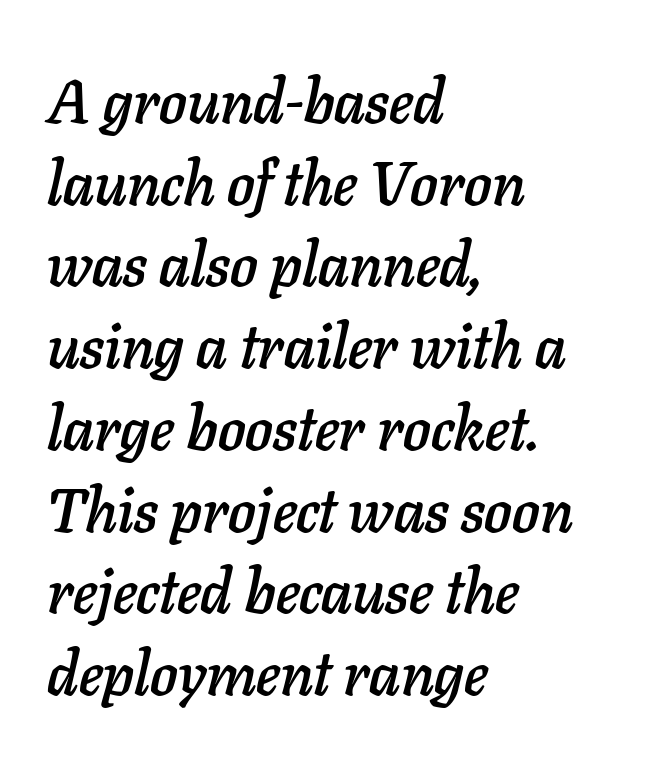
The foot of each line stays bare and open. Do the characters align in a grid? No, the font is proportional. Interline gaps are of average width in this sample. What stands out about the letter spacing? Nothing — it is the standard amount. Italic? Definitely — the glyphs are oblique. The typesetter chose a ragged-right arrangement here.
